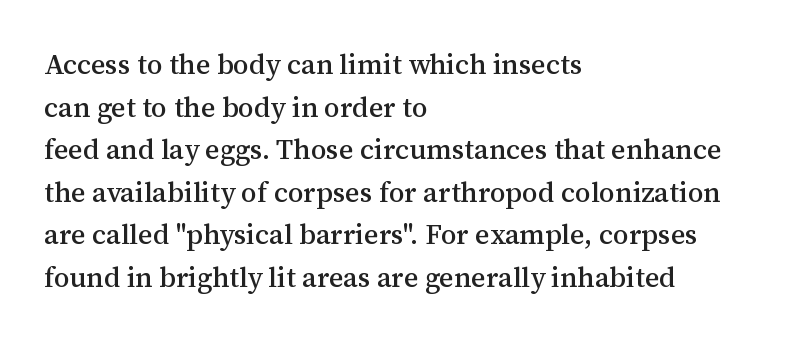
{"serif": "yes", "italic": "no", "width": "normal", "stroke_contrast": "medium", "x_height": "medium", "monospaced": "no", "underline": "no", "align": "left", "line_spacing": "normal", "line_spacing_ratio": 1.52, "letter_spacing": "normal", "letter_spacing_em": 0.0, "glyph_px": 28}
